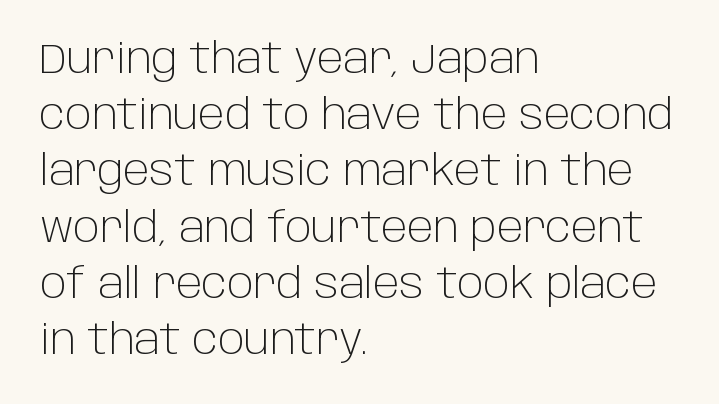
The image shows 41 px light sans-serif type, upright; set left-aligned, normal line spacing (1.37x), normal letter spacing, not underlined; low stroke contrast and a large x-height.
